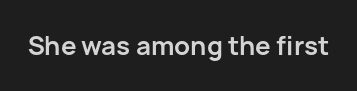
The image shows 25 px bold type, upright; set normal letter spacing, not underlined.
